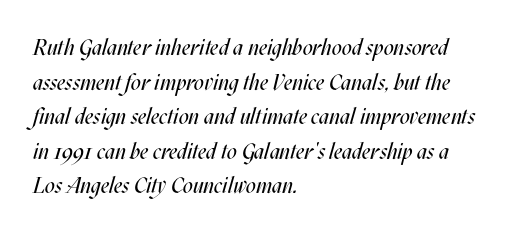
The image shows 22 px text type, italic (leaning right); set left-aligned, normal line spacing (1.57x), normal letter spacing, not underlined.
